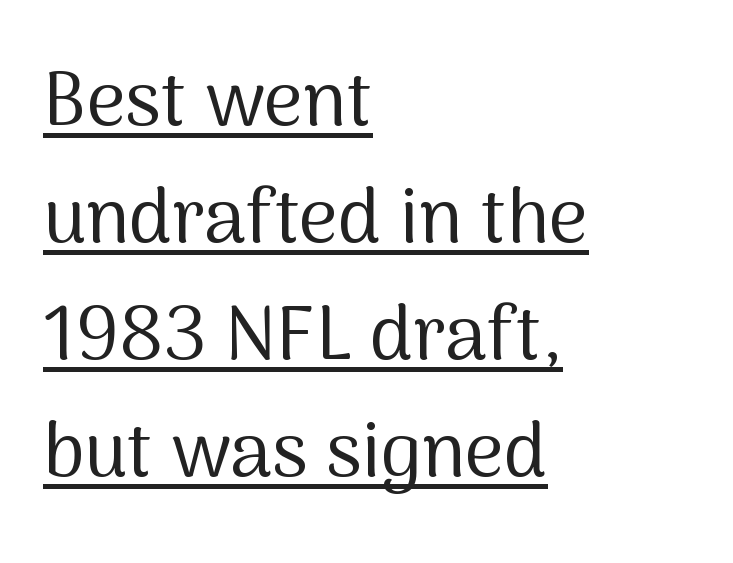
Q: Is the text bold? A: No.
Q: Is the text italic (slanted)? A: No, it is upright.
Q: Is the typeface a serif or a sans-serif typeface? A: Sans-serif.
Q: Is the text underlined? A: Yes.
Q: How is the paragraph aligned? A: Left-aligned.
Q: Is the spacing between letters normal or unusually wide? A: Normal.
Q: Is the spacing between lines tight, normal or loose? A: Normal.
Q: Width (condensed, normal, or wide)? A: Normal.
Q: Stroke contrast? A: Medium.
Q: x-height? A: Medium.
Q: Monospaced? A: No.
